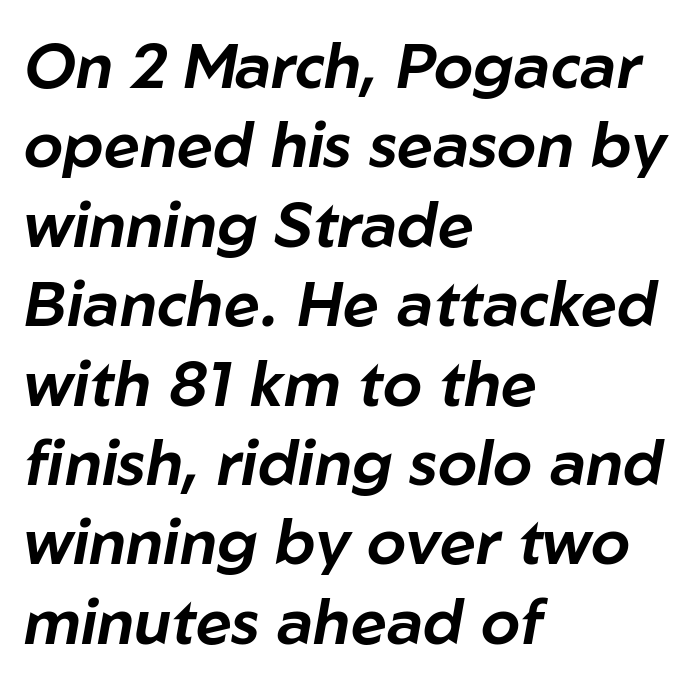
The text block is weighted toward the left margin, trailing off unevenly rightward. Quick note: underline off. This block has exactly the height ordinary leading produces. The gaps between neighbouring characters are ordinary and unremarkable. The face used here is proportionally spaced, like ordinary book or web type. In terms of posture, this sample is oblique.
